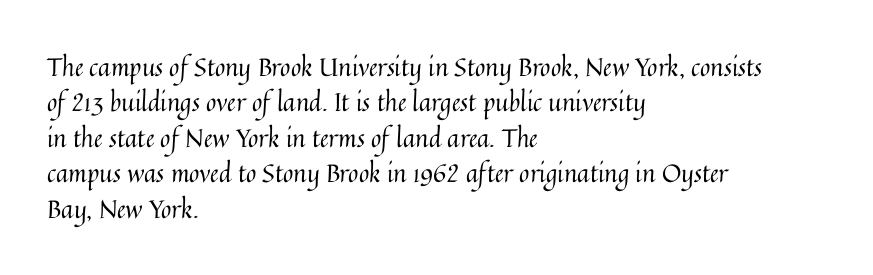
The image shows 25 px text type; set left-aligned, normal line spacing (1.42x), normal letter spacing, not underlined.
